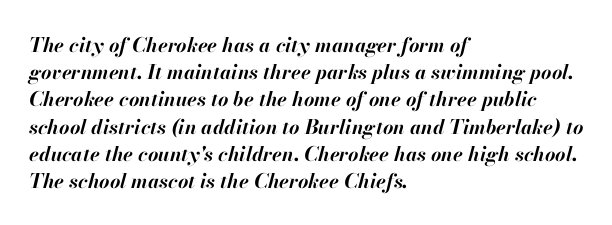
The image shows 20 px bold type, italic (leaning right); set left-aligned, normal line spacing (1.36x), normal letter spacing, not underlined.
